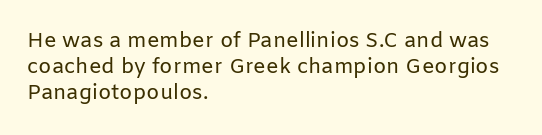
The image shows 21 px text type, upright; set left-aligned, line spacing 1.23x, normal letter spacing, not underlined.
